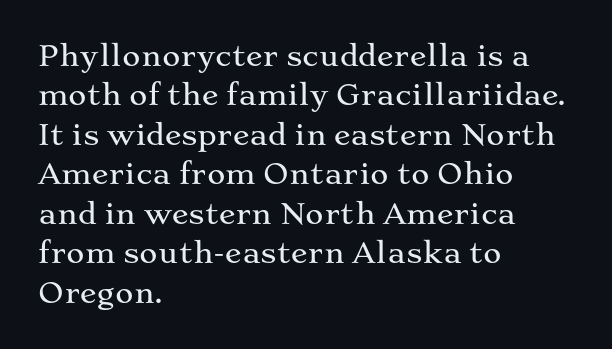
{"serif": "yes", "italic": "no", "width": "wide", "stroke_contrast": "medium", "x_height": "medium", "monospaced": "no", "underline": "no", "align": "left", "line_spacing": "normal", "line_spacing_ratio": 1.41, "letter_spacing": "normal", "letter_spacing_em": 0.0, "glyph_px": 28}
